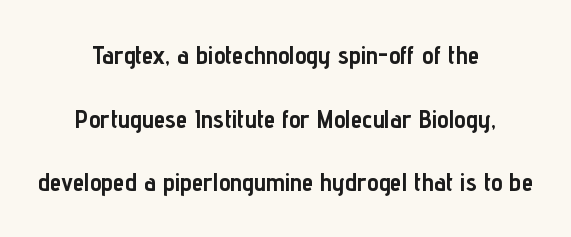
A great deal of white space separates one row of letters from the next. Summary of weight: heavy, a full bold. Line starts and ends both wander, symmetrically. This rendering leaves character spacing at its baseline value. This sample uses an upright cut, with every glyph sitting square on the baseline. The area under the type is left untouched.
